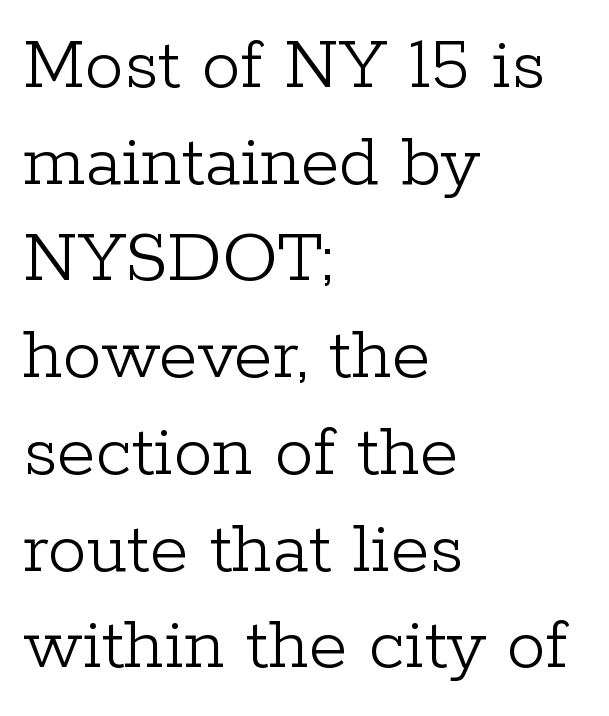
Nobody drew a line under any word here. Think of a printed novel: that variable character pitch is what you see here. Letter spacing: default. Italic: no, the glyphs are upright roman. Weight: in the light-to-regular range.
